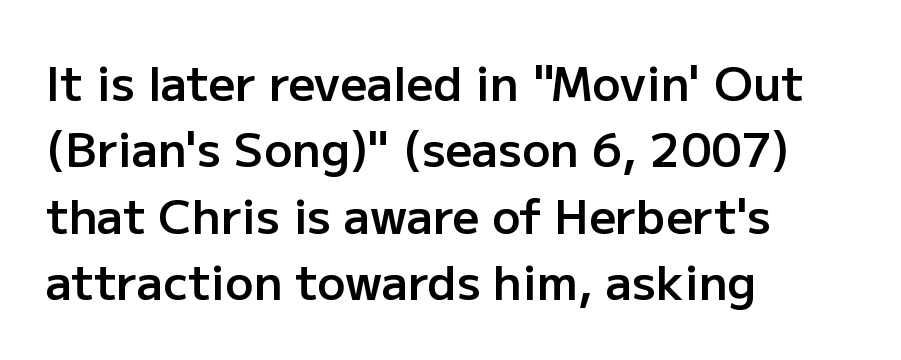
{"serif": "no", "italic": "no", "bold": "semi", "weight": "semibold", "width": "normal", "stroke_contrast": "low", "x_height": "medium", "monospaced": "no", "underline": "no", "align": "left", "line_spacing": "normal", "line_spacing_ratio": 1.41, "letter_spacing": "normal", "letter_spacing_em": 0.0, "glyph_px": 47}
